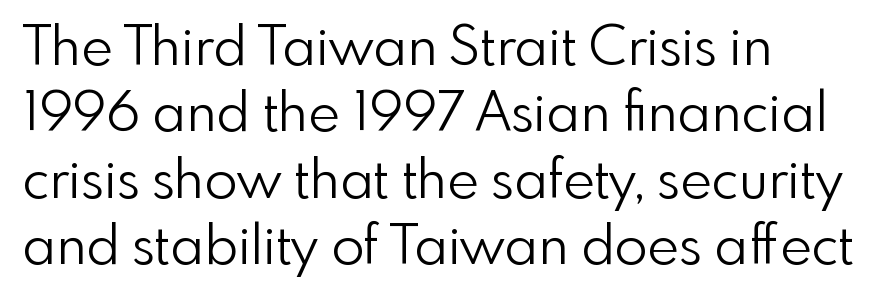
Q: Is the text bold? A: No.
Q: Is the text italic (slanted)? A: No, it is upright.
Q: Is the typeface a serif or a sans-serif typeface? A: Sans-serif.
Q: Is the text underlined? A: No.
Q: How is the paragraph aligned? A: Left-aligned.
Q: Is the spacing between letters normal or unusually wide? A: Normal.
Q: Width (condensed, normal, or wide)? A: Normal.
Q: x-height? A: Small.
Q: Monospaced? A: No.
